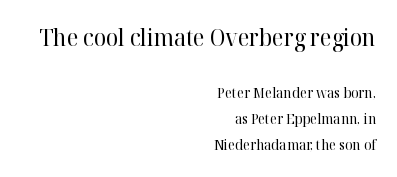
The image shows 23 px text type, upright; set right-aligned, line spacing 1.88x, normal letter spacing, not underlined; the first (top) block is 1.64x larger.
